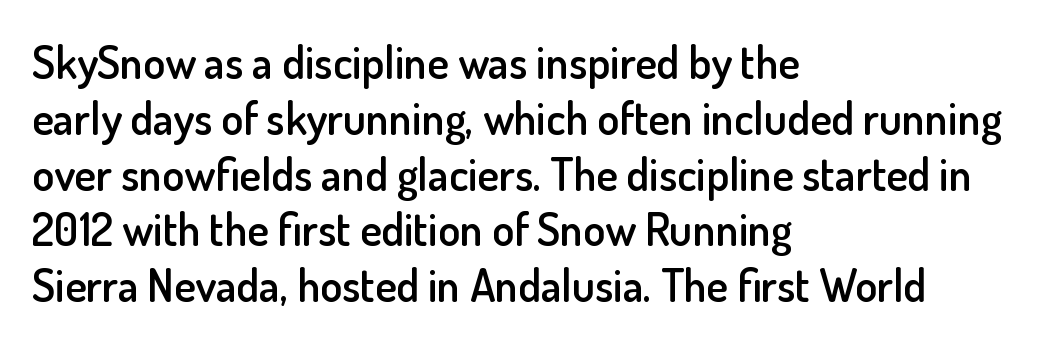
You can tell from the bare stems that sans-serif type was used. Honestly, the letter spacing is just normal — you wouldn't notice it. The letters advance in unequal steps, a hallmark of proportional type. Look at the stroke-to-counter ratio: somewhat heavy, a semibold. Horizontal alignment here is leftward, the default for most running prose. Posture: vertical.
